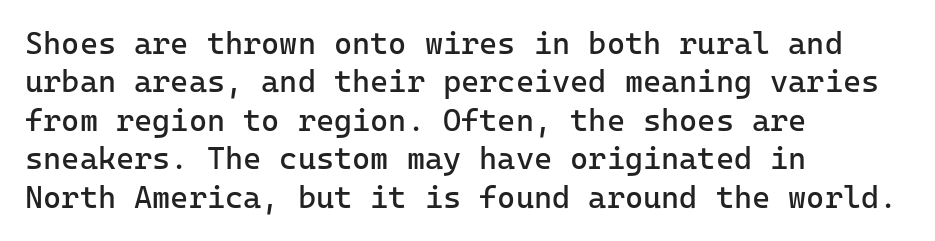
{"serif": "no", "italic": "no", "bold": "no", "weight": "regular", "width": "normal", "stroke_contrast": "low", "x_height": "medium", "monospaced": "yes", "underline": "no", "align": "left", "line_spacing_ratio": 1.24, "letter_spacing": "normal", "letter_spacing_em": 0.0, "glyph_px": 31}
